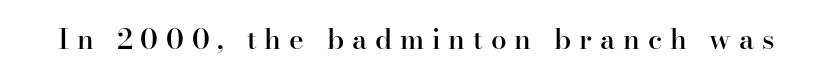
Q: Is the text bold? A: Semi-bold.
Q: Is the text italic (slanted)? A: No, it is upright.
Q: Is the typeface a serif or a sans-serif typeface? A: Serif.
Q: Is the text underlined? A: No.
Q: Is the spacing between letters normal or unusually wide? A: Unusually wide.
Q: Width (condensed, normal, or wide)? A: Normal.
Q: Stroke contrast? A: High.
Q: x-height? A: Small.
Q: Monospaced? A: No.
